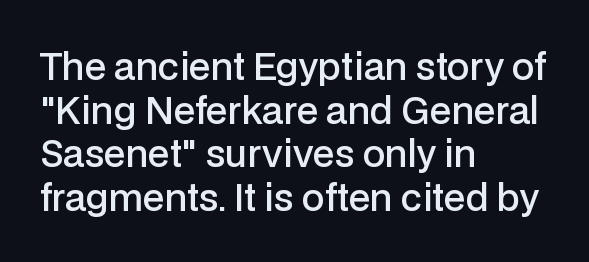
Summary of weight: moderately heavy, a semibold. Varying glyph widths throughout — classic text-font behaviour. The foot of each line stays bare and open. Designer's note — italics off, roman on. Letterform terminals end flat and unadorned throughout the passage.
